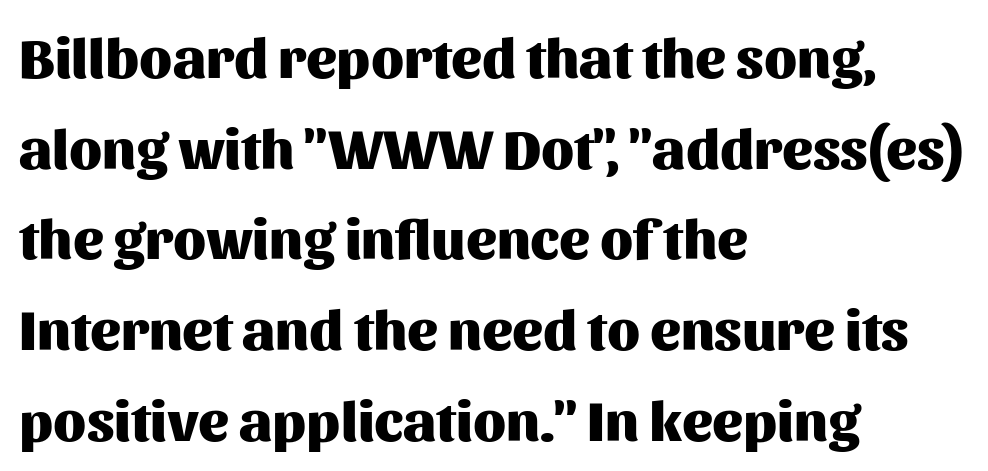
The image shows 57 px heavy sans-serif type, upright; set left-aligned, normal line spacing (1.59x), normal letter spacing, not underlined; medium stroke contrast and a medium x-height.
